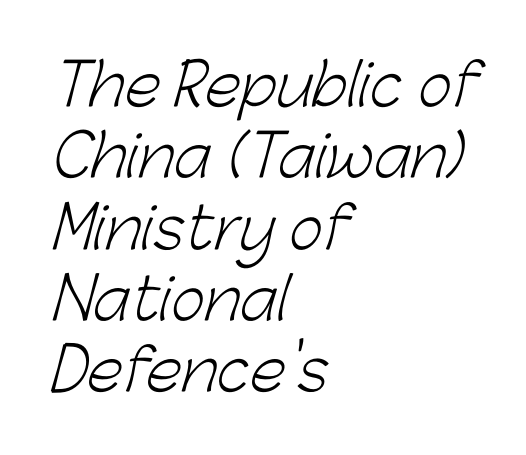
Each letter keeps its own natural width here, so spacing adapts to shape. Compared with typical body copy, the letter spacing here is the same. The letters carry no serifs — their stems end cleanly without finishing strokes. Summary of weight: not heavy and not bold. Horizontal alignment here is leftward, the default for most running prose.
